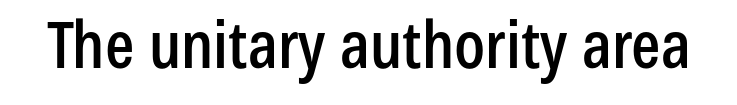
The image shows 65 px condensed sans-serif type, upright; set normal letter spacing, not underlined; low stroke contrast and a medium x-height.
